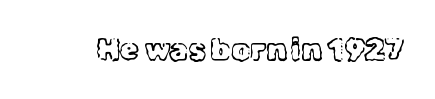
The image shows 30 px light serif type, upright; set normal letter spacing, not underlined; a medium x-height.
